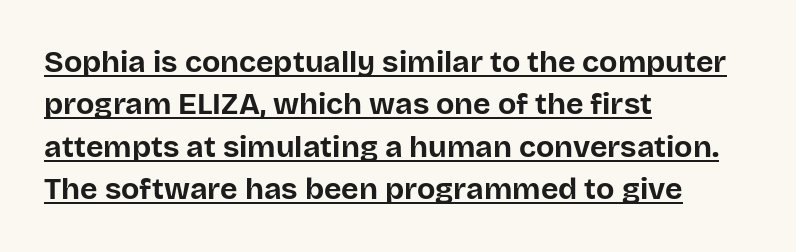
How heavy is the stroke? Heavy — this is a bold. Is this a sans? Yes — the strokes have no serifs. The tracking reads as untouched default to a designer's eye. The typography opts for an upright posture over an oblique one. Which margin do the lines hug? The left one — the right edge is uneven. Spacing verdict: proportional, widths tailored to each character.
